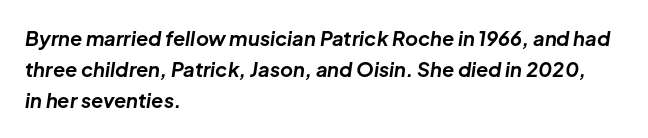
Q: Is the text bold? A: Yes.
Q: Is the text italic (slanted)? A: Yes, it leans right by about 8 degrees.
Q: Is the text underlined? A: No.
Q: How is the paragraph aligned? A: Left-aligned.
Q: Is the spacing between letters normal or unusually wide? A: Normal.
Q: Is the spacing between lines tight, normal or loose? A: Normal.
